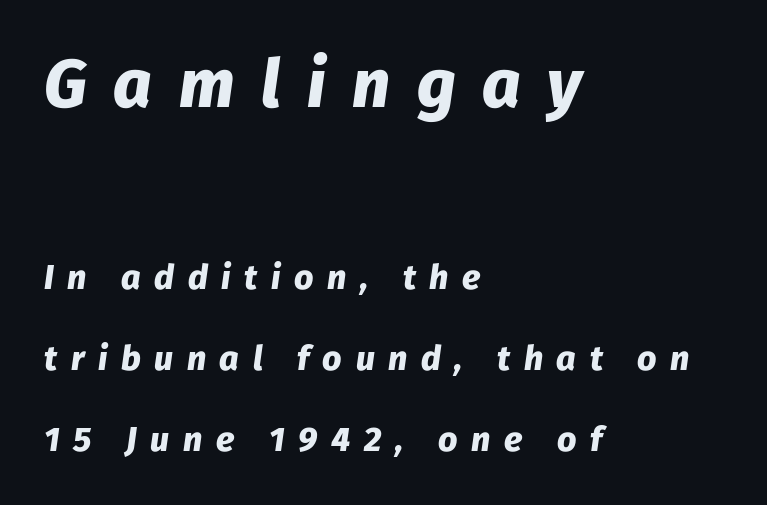
{"italic": "yes", "lean": "right", "slant_degrees": 8, "bold": "yes", "weight": "heavy", "width": "normal", "stroke_contrast": "low", "x_height": "medium", "monospaced": "no", "underline": "no", "align": "left", "line_spacing": "loose", "line_spacing_ratio": 2.38, "letter_spacing": "wide", "letter_spacing_em": 0.4, "larger_block": "first", "size_ratio": 1.97, "glyph_px": 67}
